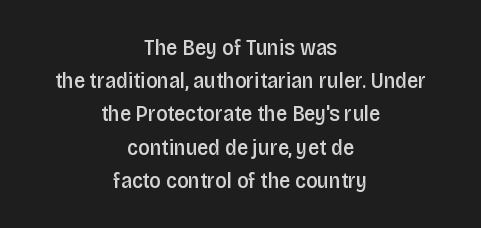
Here the glyphs are tracked normally, forming tight word shapes. The block of text has a typical density, with ordinary space between rows. Is the block centered? Yes — each line is placed symmetrically about the middle. Plain, unruled lines of type.
